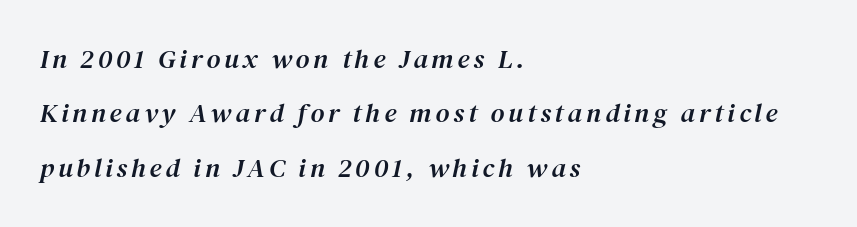
The image shows 27 px text type, italic (leaning right); set left-aligned, loose line spacing (2.01x), not underlined.
